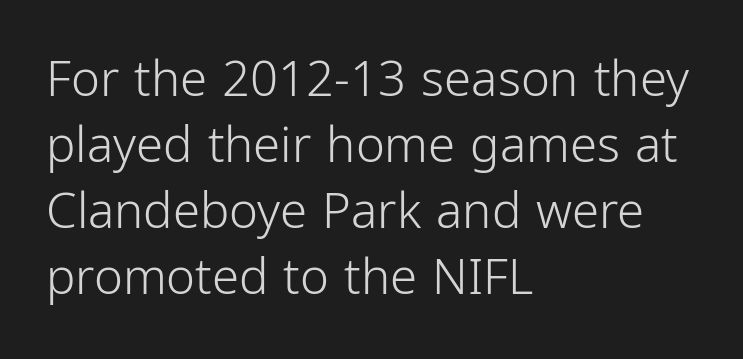
Q: Is the text bold? A: No.
Q: Is the text italic (slanted)? A: No, it is upright.
Q: Is the typeface a serif or a sans-serif typeface? A: Sans-serif.
Q: Is the text underlined? A: No.
Q: How is the paragraph aligned? A: Left-aligned.
Q: Is the spacing between letters normal or unusually wide? A: Normal.
Q: Is the spacing between lines tight, normal or loose? A: Normal.
Q: Width (condensed, normal, or wide)? A: Condensed.
Q: Stroke contrast? A: Low.
Q: x-height? A: Medium.
Q: Monospaced? A: No.
